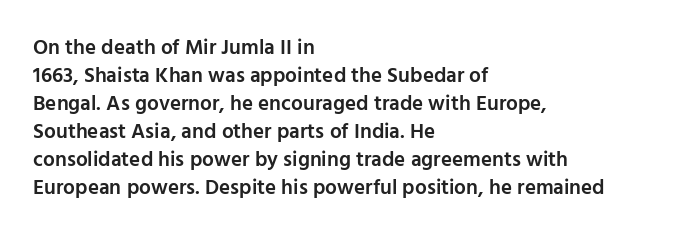
The image shows 21 px text type, upright; set left-aligned, normal line spacing (1.33x), normal letter spacing, not underlined.
